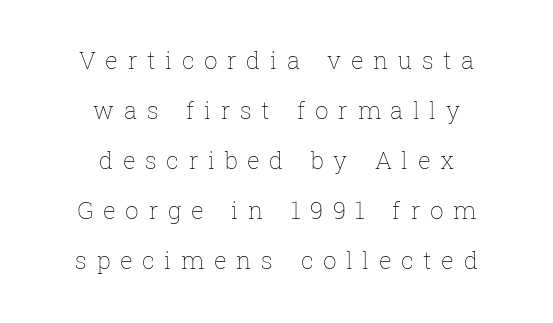
Q: Is the text bold? A: No.
Q: Is the text italic (slanted)? A: No, it is upright.
Q: Is the text underlined? A: No.
Q: How is the paragraph aligned? A: Centered.
Q: Is the spacing between letters normal or unusually wide? A: Unusually wide.
Q: Is the spacing between lines tight, normal or loose? A: Loose.
